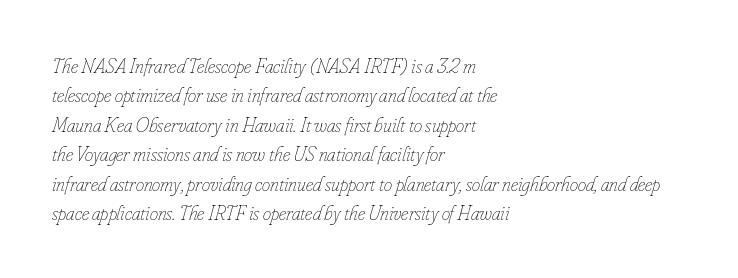
Short and long lines alike share a common starting point at left. The face used here is rendered with its standard letterfit. Each new line begins a customary step beneath the previous one. Letters have the restrained weight of plain body copy at most.
